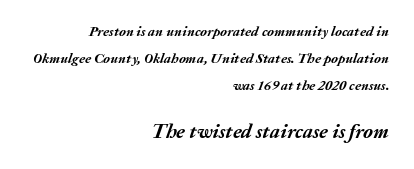
{"italic": "yes", "lean": "right", "slant_degrees": 20, "bold": "yes", "underline": "no", "align": "right", "line_spacing": "loose", "line_spacing_ratio": 1.94, "letter_spacing": "normal", "letter_spacing_em": 0.0, "larger_block": "second", "size_ratio": 1.43, "glyph_px": 20}
